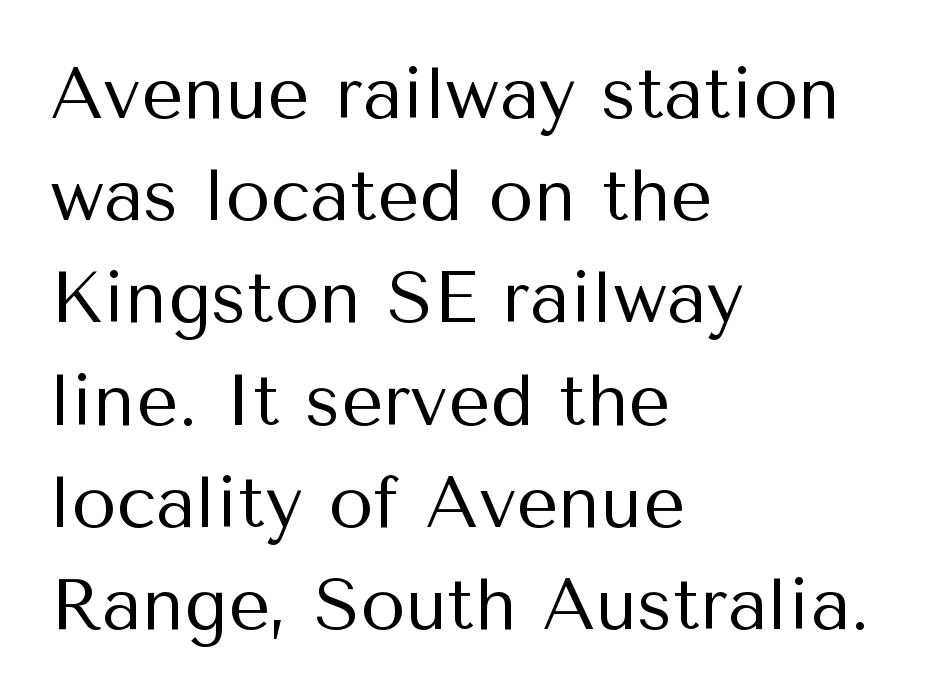
The image shows 73 px regular-weight sans-serif type, upright; set left-aligned, normal line spacing (1.4x), normal letter spacing, not underlined; medium stroke contrast and a medium x-height.
